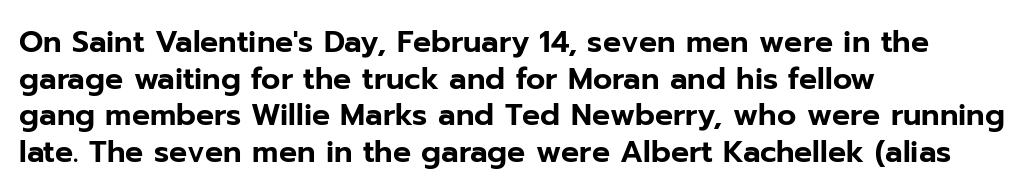
The image shows 30 px sans-serif type, upright; set left-aligned, line spacing 1.22x, normal letter spacing, not underlined; low stroke contrast and a medium x-height.
